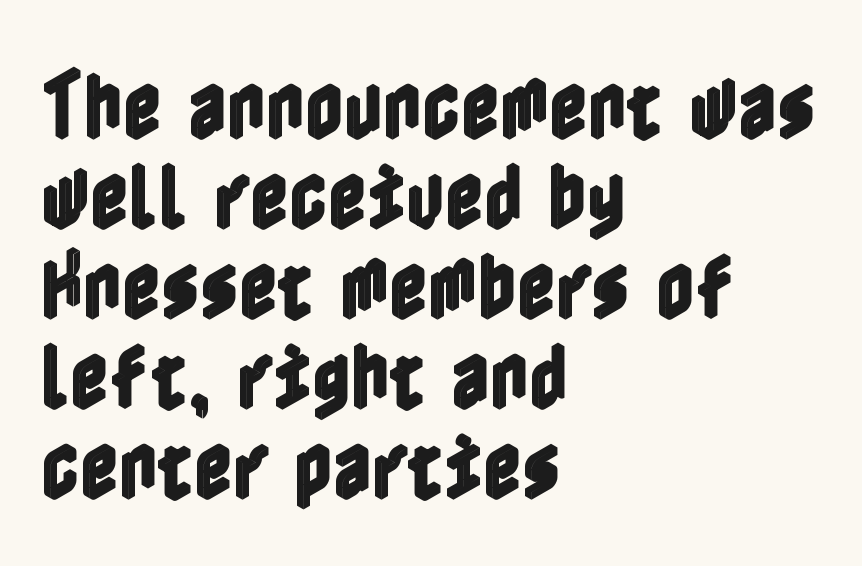
The image shows 75 px condensed type, upright; set left-aligned, line spacing 1.2x, normal letter spacing, not underlined; a medium x-height.
